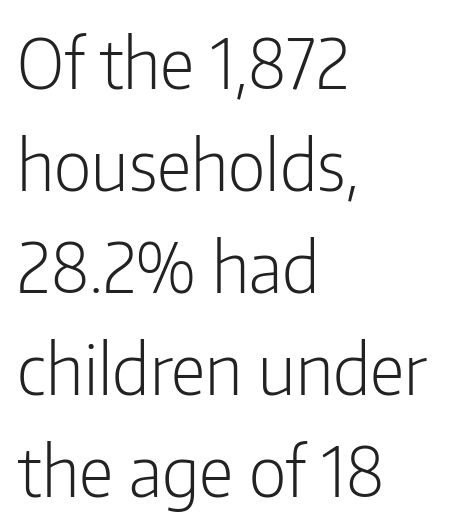
The horizontal fit of the characters is conventional and even. The setting favours the left margin, as ordinary paragraphs usually do. The letters advance in unequal steps, a hallmark of proportional type. The lettering stays uniformly vertical, giving the passage a roman look.
